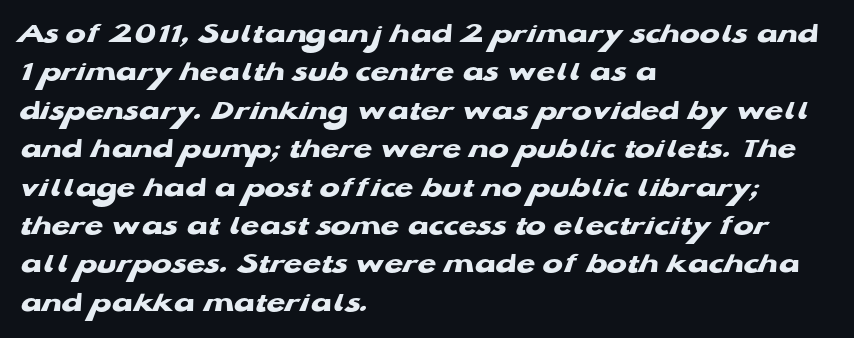
The image shows 30 px heavy, wide sans-serif type; set left-aligned, normal line spacing (1.28x), normal letter spacing, not underlined; low stroke contrast and a medium x-height.
